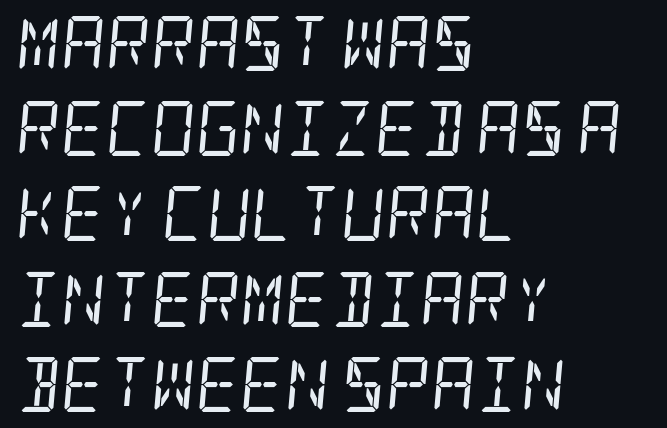
Q: Is the text bold? A: No.
Q: Is the text italic (slanted)? A: Yes, it leans right by about 5 degrees.
Q: Is the typeface a serif or a sans-serif typeface? A: Serif.
Q: Is the text underlined? A: No.
Q: How is the paragraph aligned? A: Left-aligned.
Q: Is the spacing between letters normal or unusually wide? A: Normal.
Q: Is the spacing between lines tight, normal or loose? A: Normal.
Q: Width (condensed, normal, or wide)? A: Condensed.
Q: Stroke contrast? A: Low.
Q: x-height? A: Large.
